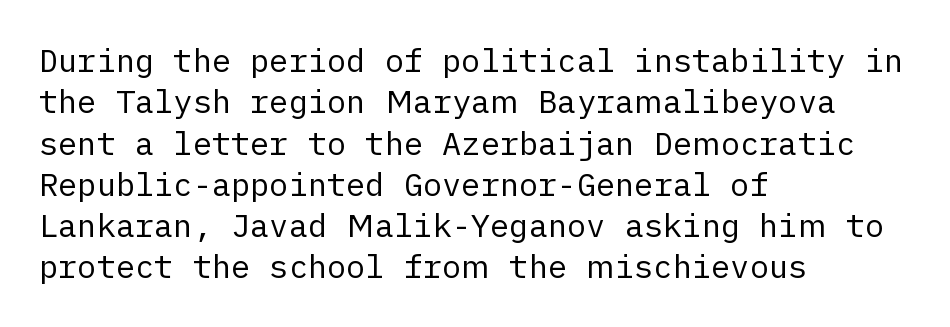
Is the type heavy? It reads as light-to-regular instead. The passage is arranged the way most books set body copy — flush left. Nothing unusual about the tracking: characters are spaced as the font intends. Honestly, the row spacing looks completely unremarkable. The letters stand straight up with perfectly vertical stems.
